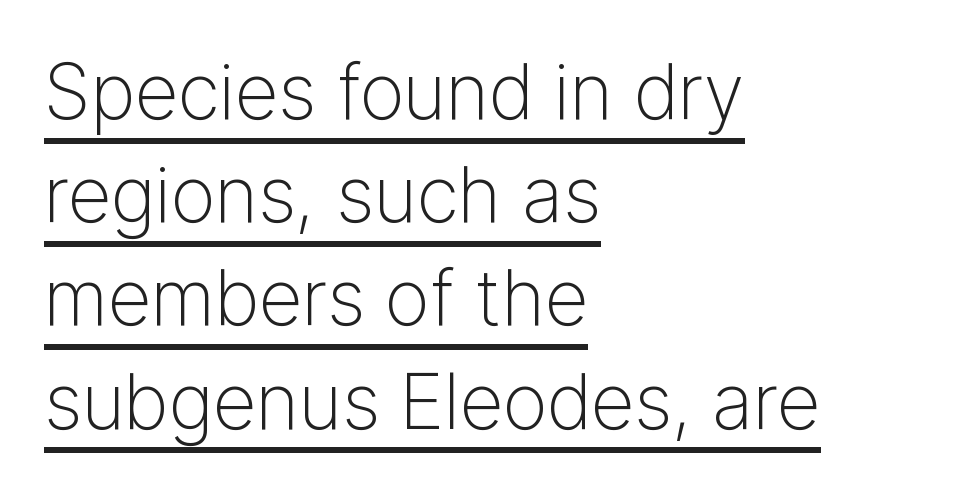
{"serif": "no", "italic": "no", "bold": "no", "weight": "light", "width": "normal", "stroke_contrast": "low", "x_height": "medium", "monospaced": "no", "underline": "yes", "align": "left", "line_spacing": "normal", "line_spacing_ratio": 1.34, "letter_spacing": "normal", "letter_spacing_em": 0.0, "glyph_px": 77}
